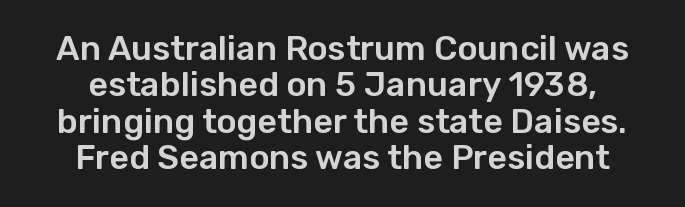
The image shows 34 px sans-serif type, upright; set centered, tight line spacing (1.07x), normal letter spacing, not underlined; low stroke contrast and a medium x-height.
